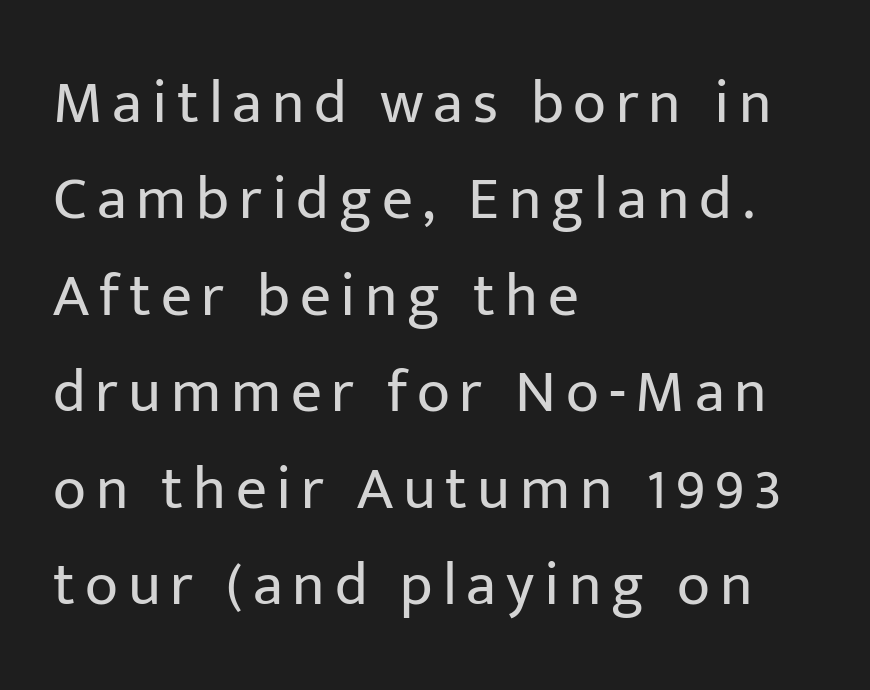
Counters stay open thanks to moderate or lighter strokes. Observe the absence of serifs on each vertical stroke in this sample. It's the straight-up-and-down kind of type. Teacher's note: observe the even left margin — that is flush-left alignment.
